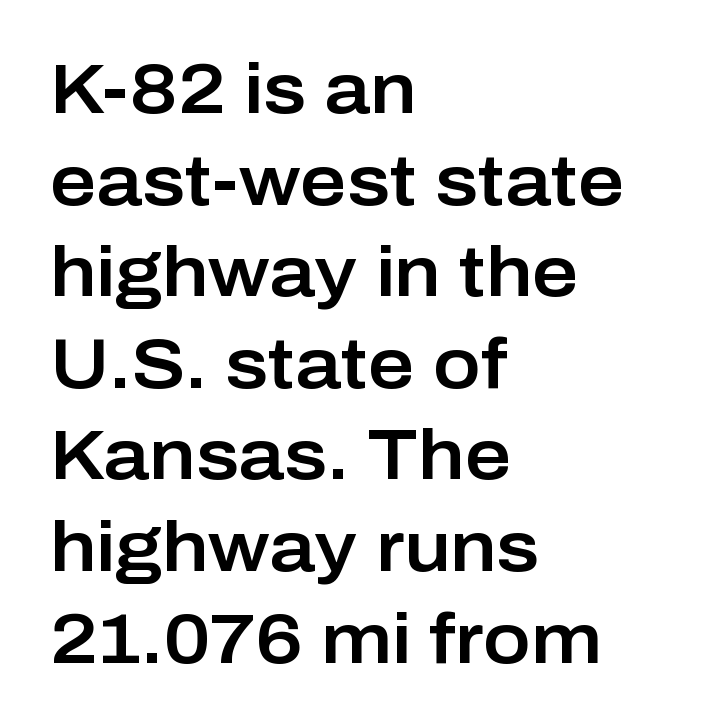
Italic: no, the glyphs are upright roman. Spacing between characters is what you'd get straight out of the box. Each letter's strokes conclude bluntly, with no projecting serifs. How would I describe the line gaps? Plain and ordinary.
